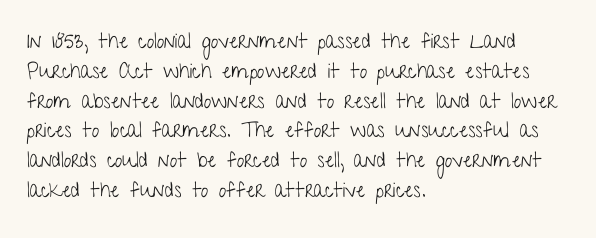
The image shows 21 px text type, upright; set left-aligned, normal line spacing (1.42x), normal letter spacing, not underlined.
